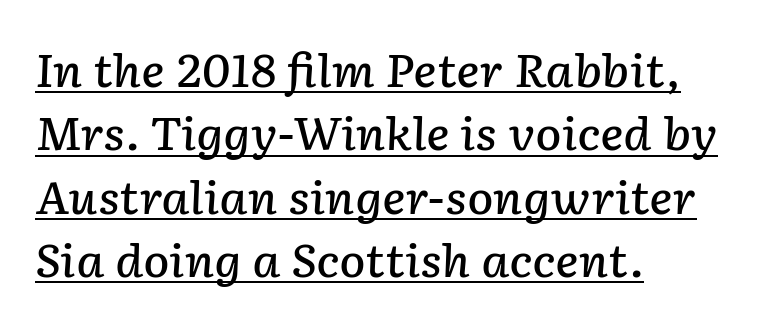
The axis of the letterforms is tilted away from vertical. A typesetter would call this leading conventional body-copy spacing. Looks like regular typesetting: each glyph gets only the width it needs. Moderately thickened strokes mark this as semibold type. Tracking value appears to be zero — textbook default spacing. One-word summary of the alignment: left.
